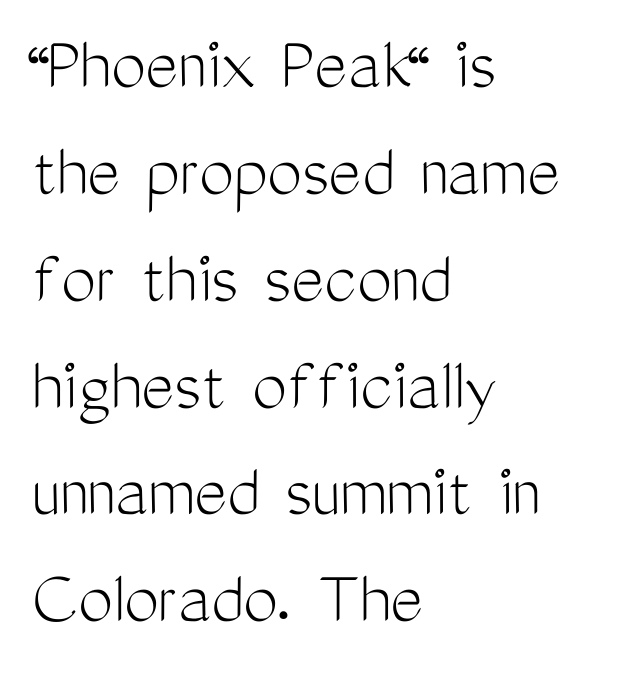
Q: Is the text bold? A: No.
Q: Is the text italic (slanted)? A: No, it is upright.
Q: Is the typeface a serif or a sans-serif typeface? A: Sans-serif.
Q: Is the text underlined? A: No.
Q: How is the paragraph aligned? A: Left-aligned.
Q: Is the spacing between letters normal or unusually wide? A: Normal.
Q: Is the spacing between lines tight, normal or loose? A: Normal.
Q: Width (condensed, normal, or wide)? A: Condensed.
Q: Stroke contrast? A: Medium.
Q: x-height? A: Medium.
Q: Monospaced? A: No.
